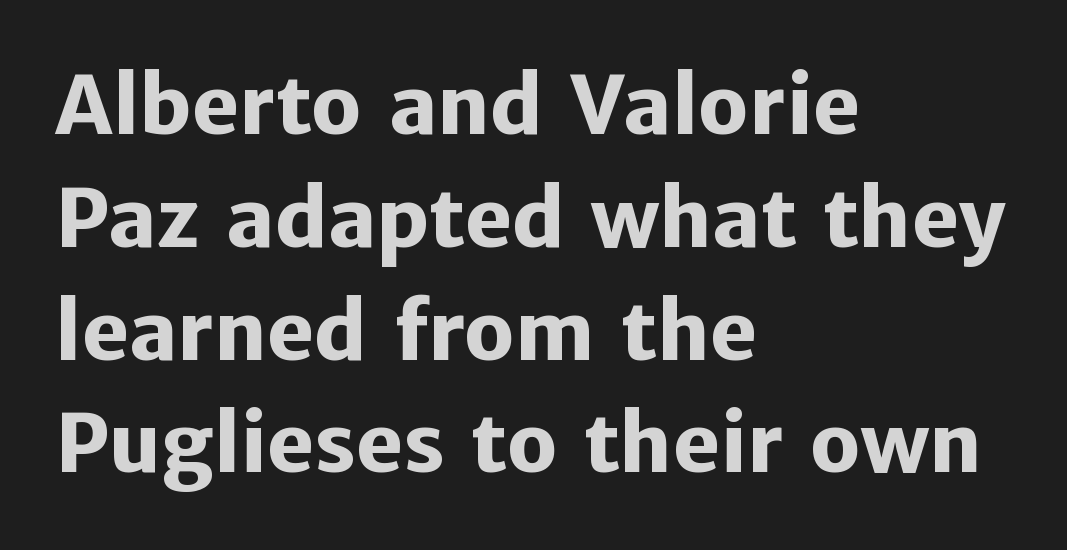
{"serif": "no", "italic": "no", "bold": "yes", "weight": "heavy", "width": "normal", "stroke_contrast": "low", "x_height": "medium", "monospaced": "no", "underline": "no", "align": "left", "line_spacing": "normal", "line_spacing_ratio": 1.41, "letter_spacing": "normal", "letter_spacing_em": 0.0, "glyph_px": 80}
